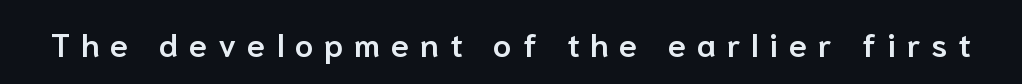
Q: Is the text bold? A: Semi-bold.
Q: Is the text italic (slanted)? A: No, it is upright.
Q: Is the typeface a serif or a sans-serif typeface? A: Sans-serif.
Q: Is the text underlined? A: No.
Q: Is the spacing between letters normal or unusually wide? A: Unusually wide.
Q: Width (condensed, normal, or wide)? A: Normal.
Q: Stroke contrast? A: Low.
Q: x-height? A: Medium.
Q: Monospaced? A: No.
